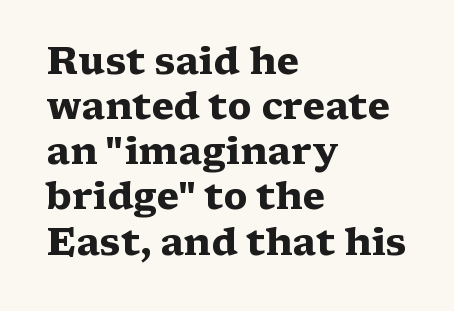
Q: Is the text bold? A: Yes.
Q: Is the text italic (slanted)? A: No, it is upright.
Q: Is the typeface a serif or a sans-serif typeface? A: Serif.
Q: Is the text underlined? A: No.
Q: How is the paragraph aligned? A: Left-aligned.
Q: Is the spacing between letters normal or unusually wide? A: Normal.
Q: Width (condensed, normal, or wide)? A: Wide.
Q: Stroke contrast? A: Medium.
Q: x-height? A: Medium.
Q: Monospaced? A: No.
